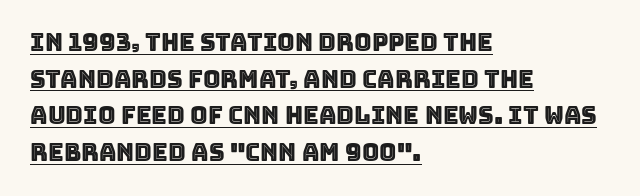
The image shows 24 px text type, upright; set left-aligned, normal line spacing (1.53x), normal letter spacing, underlined.
